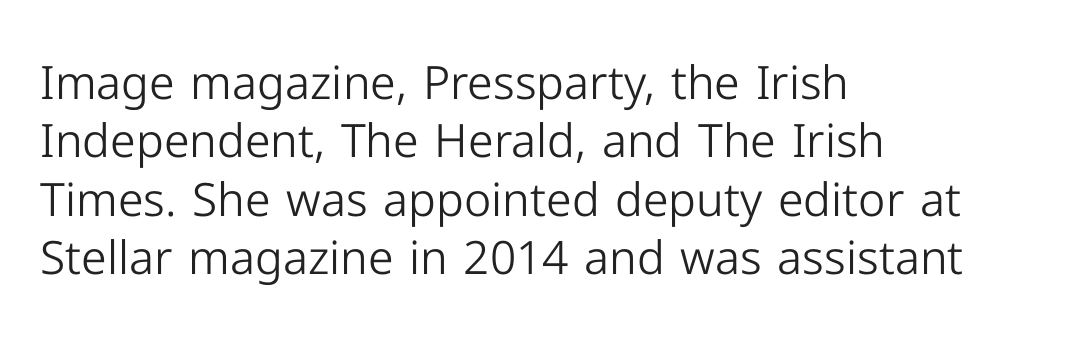
Q: Is the text bold? A: No.
Q: Is the text italic (slanted)? A: No, it is upright.
Q: Is the typeface a serif or a sans-serif typeface? A: Sans-serif.
Q: Is the text underlined? A: No.
Q: How is the paragraph aligned? A: Left-aligned.
Q: Is the spacing between letters normal or unusually wide? A: Normal.
Q: Is the spacing between lines tight, normal or loose? A: Normal.
Q: Width (condensed, normal, or wide)? A: Normal.
Q: Stroke contrast? A: Low.
Q: x-height? A: Medium.
Q: Monospaced? A: No.
